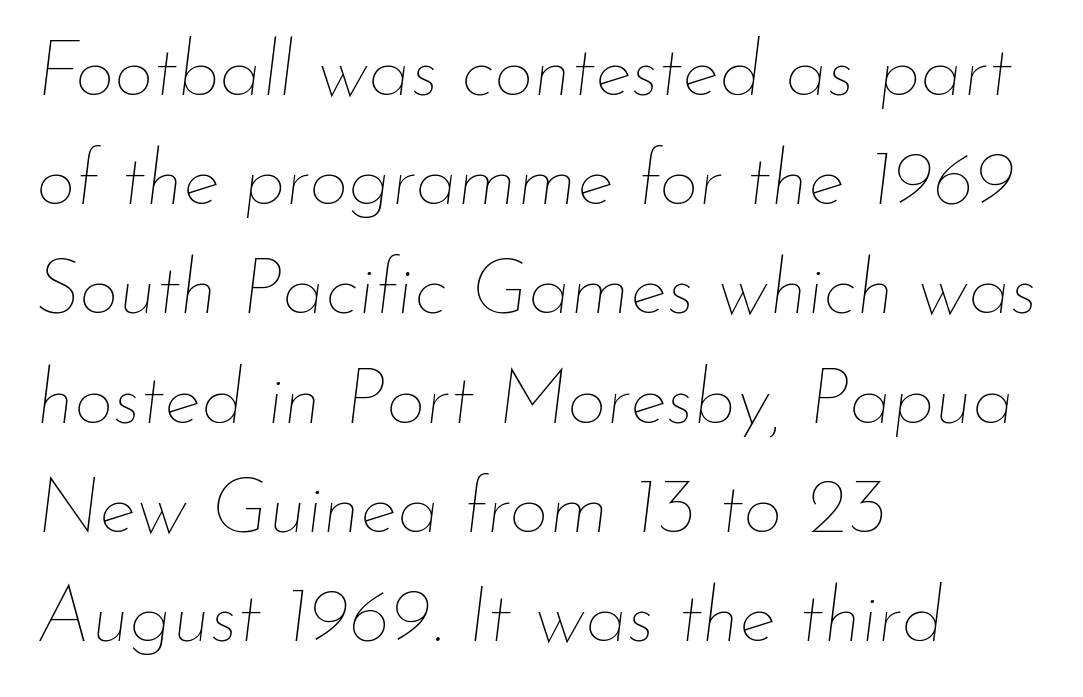
{"italic": "yes", "lean": "right", "slant_degrees": 7, "bold": "no", "weight": "thin", "width": "normal", "stroke_contrast": "low", "x_height": "small", "monospaced": "no", "underline": "no", "align": "left", "line_spacing": "normal", "line_spacing_ratio": 1.4, "letter_spacing": "normal", "letter_spacing_em": 0.0, "glyph_px": 78}
